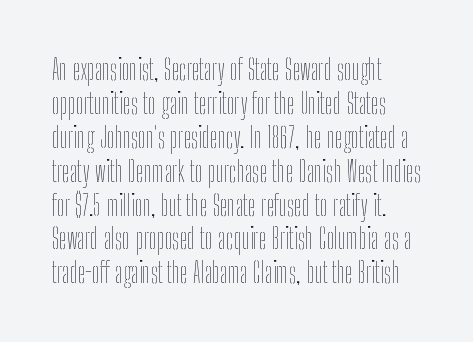
Q: Is the text bold? A: No.
Q: Is the text italic (slanted)? A: No, it is upright.
Q: Is the text underlined? A: No.
Q: How is the paragraph aligned? A: Left-aligned.
Q: Is the spacing between letters normal or unusually wide? A: Normal.
Q: Width (condensed, normal, or wide)? A: Condensed.
Q: Stroke contrast? A: Low.
Q: x-height? A: Medium.
Q: Monospaced? A: No.
